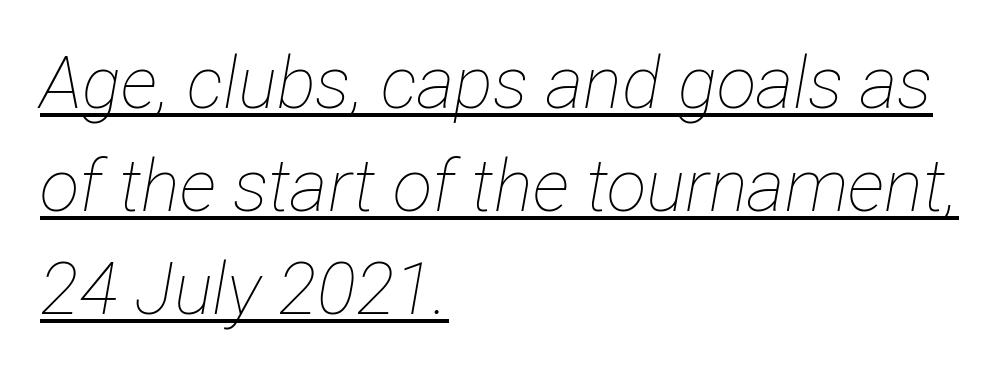
The image shows 73 px thin, condensed type, italic (leaning right); set left-aligned, normal line spacing (1.41x), normal letter spacing, underlined; low stroke contrast and a medium x-height.
